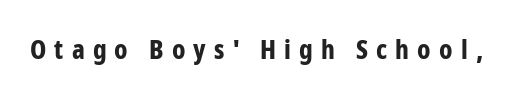
Q: Is the text bold? A: Yes.
Q: Is the text italic (slanted)? A: No, it is upright.
Q: Is the text underlined? A: No.
Q: Is the spacing between letters normal or unusually wide? A: Unusually wide.
